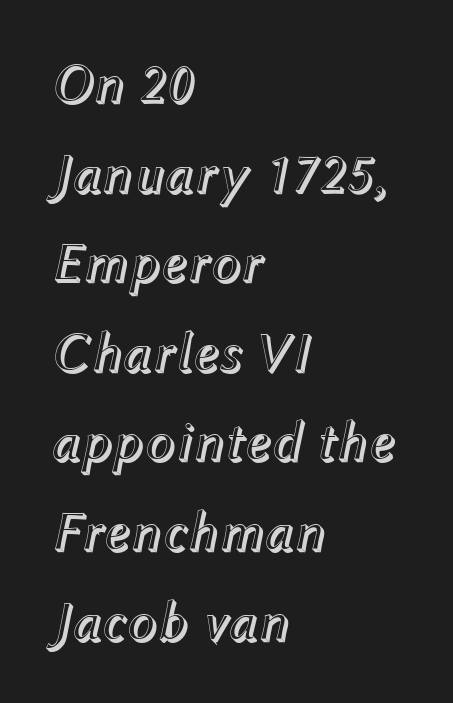
{"italic": "yes", "lean": "right", "slant_degrees": 12, "width": "normal", "x_height": "medium", "monospaced": "no", "underline": "no", "align": "left", "line_spacing": "normal", "line_spacing_ratio": 1.6, "letter_spacing": "normal", "letter_spacing_em": 0.0, "glyph_px": 56}
